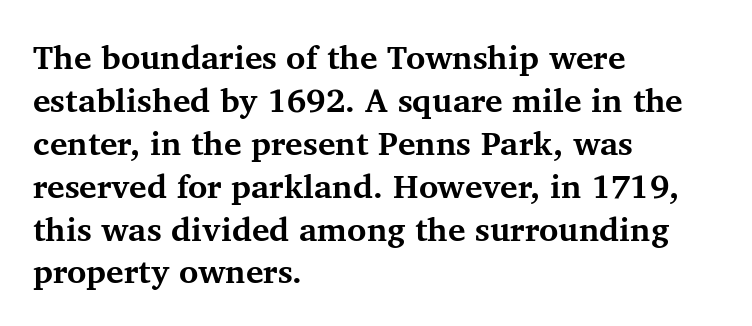
The image shows 33 px bold serif type, upright; set left-aligned, normal line spacing (1.3x), normal letter spacing, not underlined; medium stroke contrast and a medium x-height.
